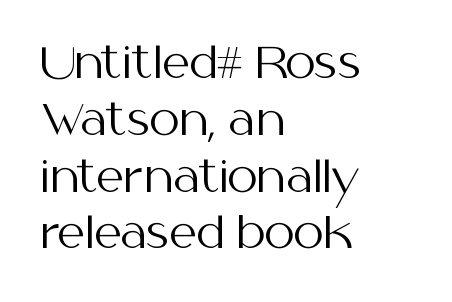
Q: Is the text bold? A: No.
Q: Is the text italic (slanted)? A: No, it is upright.
Q: Is the typeface a serif or a sans-serif typeface? A: Sans-serif.
Q: Is the text underlined? A: No.
Q: How is the paragraph aligned? A: Left-aligned.
Q: Is the spacing between letters normal or unusually wide? A: Normal.
Q: Is the spacing between lines tight, normal or loose? A: Normal.
Q: Width (condensed, normal, or wide)? A: Normal.
Q: Stroke contrast? A: Medium.
Q: x-height? A: Medium.
Q: Monospaced? A: No.
